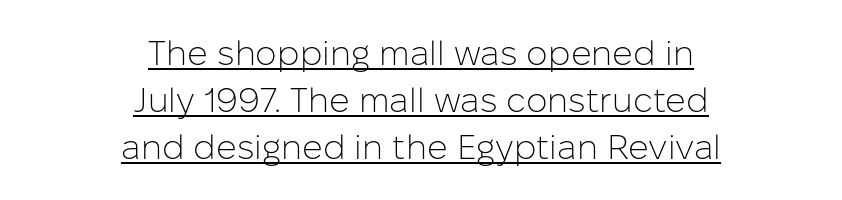
Q: Is the text bold? A: No.
Q: Is the text italic (slanted)? A: No, it is upright.
Q: Is the typeface a serif or a sans-serif typeface? A: Sans-serif.
Q: Is the text underlined? A: Yes.
Q: How is the paragraph aligned? A: Centered.
Q: Is the spacing between letters normal or unusually wide? A: Normal.
Q: Is the spacing between lines tight, normal or loose? A: Normal.
Q: Width (condensed, normal, or wide)? A: Normal.
Q: Stroke contrast? A: Low.
Q: x-height? A: Medium.
Q: Monospaced? A: No.
